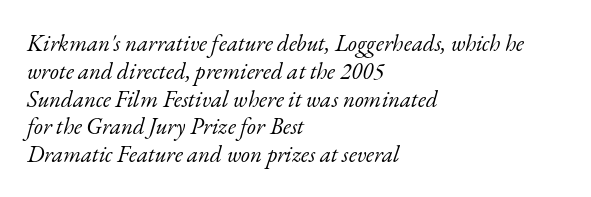
The image shows 23 px text type, italic (leaning right); set left-aligned, line spacing 1.21x, normal letter spacing, not underlined.
